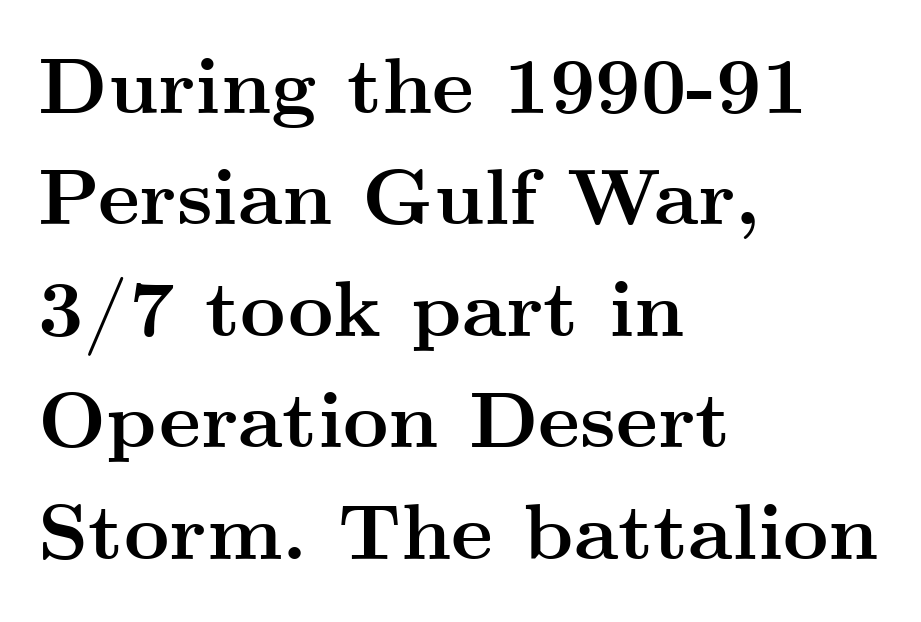
Q: Is the text bold? A: Yes.
Q: Is the text italic (slanted)? A: No, it is upright.
Q: Is the typeface a serif or a sans-serif typeface? A: Serif.
Q: Is the text underlined? A: No.
Q: How is the paragraph aligned? A: Left-aligned.
Q: Is the spacing between letters normal or unusually wide? A: Normal.
Q: Is the spacing between lines tight, normal or loose? A: Normal.
Q: Width (condensed, normal, or wide)? A: Wide.
Q: Stroke contrast? A: Medium.
Q: x-height? A: Small.
Q: Monospaced? A: No.
